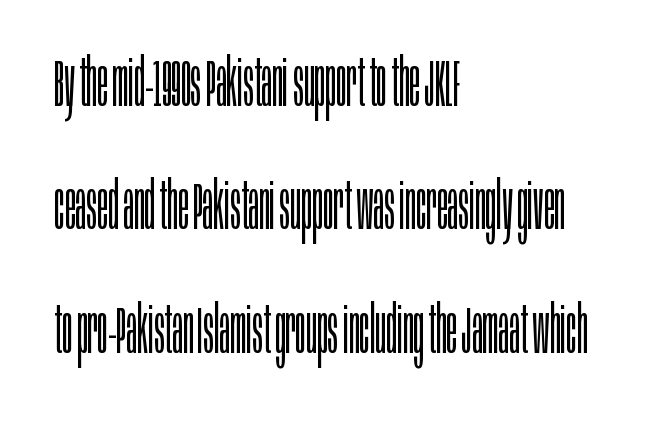
The strokes carry an ordinary text weight at most. Unlike a traditional serif, this face leaves its strokes unadorned. You could fit nearly another row in the gap between these rows. The passage shown has conventional tracking throughout.
